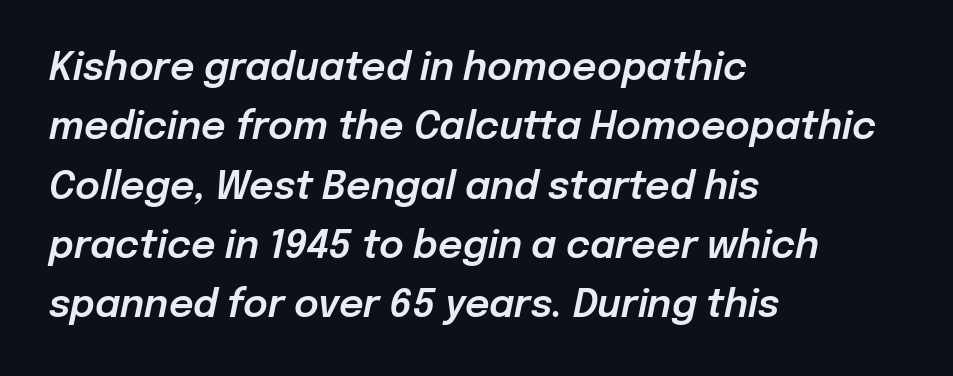
All the whitespace from short lines collects on the right. Words appear dense and cohesive because spacing is normal. These lines are rendered in a variable-pitch font. When letters slant like this, we call the style italic.
